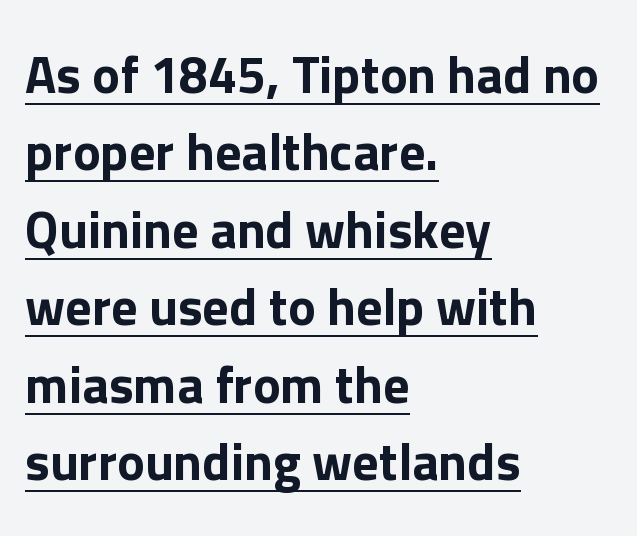
The image shows 52 px sans-serif type, upright; set left-aligned, normal line spacing (1.49x), normal letter spacing, underlined; low stroke contrast and a medium x-height.
